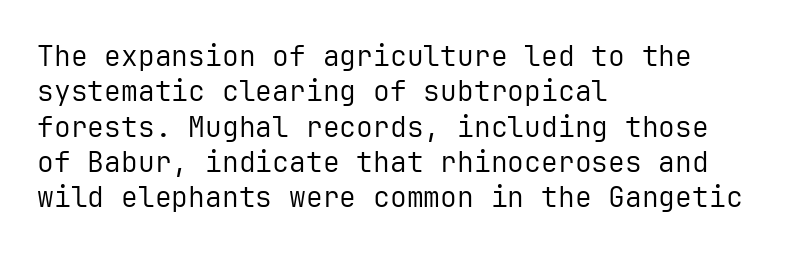
Q: Is the text bold? A: No.
Q: Is the text italic (slanted)? A: No, it is upright.
Q: Is the typeface a serif or a sans-serif typeface? A: Sans-serif.
Q: Is the text underlined? A: No.
Q: How is the paragraph aligned? A: Left-aligned.
Q: Is the spacing between letters normal or unusually wide? A: Normal.
Q: Is the spacing between lines tight, normal or loose? A: Normal.
Q: Width (condensed, normal, or wide)? A: Normal.
Q: Stroke contrast? A: Low.
Q: x-height? A: Medium.
Q: Monospaced? A: Yes.
